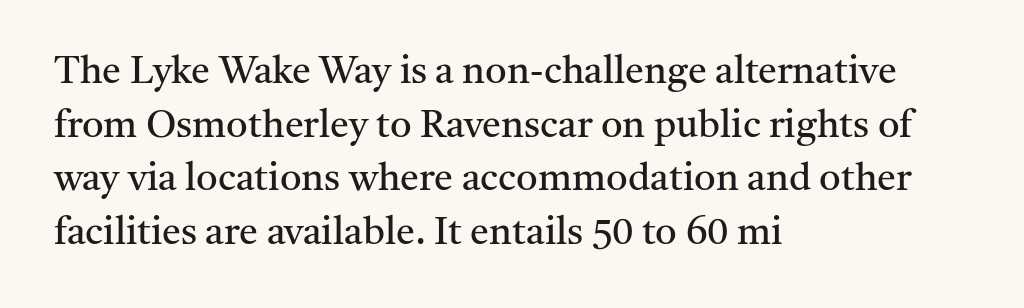
Q: Is the text bold? A: No.
Q: Is the text italic (slanted)? A: No, it is upright.
Q: Is the typeface a serif or a sans-serif typeface? A: Serif.
Q: Is the text underlined? A: No.
Q: How is the paragraph aligned? A: Left-aligned.
Q: Is the spacing between letters normal or unusually wide? A: Normal.
Q: Is the spacing between lines tight, normal or loose? A: Normal.
Q: Width (condensed, normal, or wide)? A: Normal.
Q: Stroke contrast? A: Medium.
Q: x-height? A: Medium.
Q: Monospaced? A: No.
